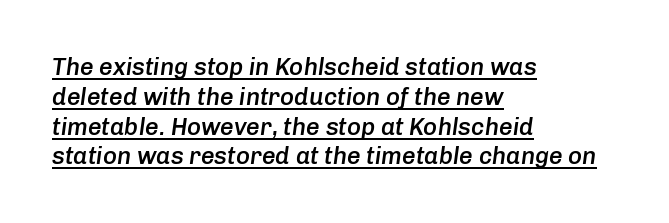
The image shows 24 px text type, italic (leaning right); set left-aligned, line spacing 1.24x, normal letter spacing, underlined.
